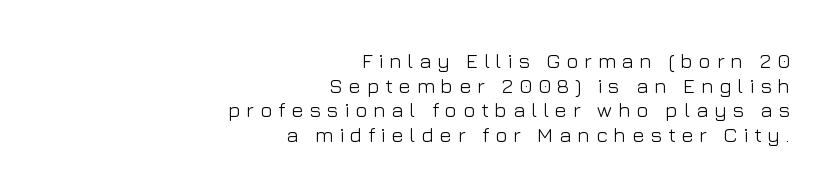
{"italic": "no", "bold": "no", "underline": "no", "align": "right", "line_spacing_ratio": 1.17, "letter_spacing": "wide", "letter_spacing_em": 0.27, "glyph_px": 21}
